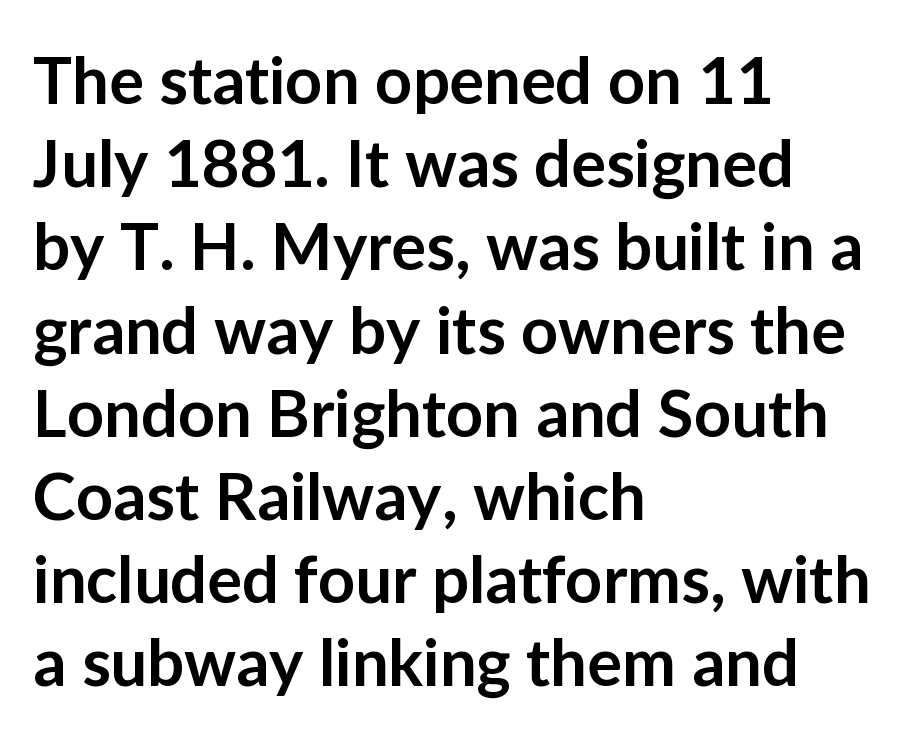
{"serif": "no", "italic": "no", "bold": "semi", "weight": "semibold", "width": "normal", "stroke_contrast": "low", "x_height": "medium", "monospaced": "no", "underline": "no", "align": "left", "line_spacing": "normal", "line_spacing_ratio": 1.28, "letter_spacing": "normal", "letter_spacing_em": 0.0, "glyph_px": 65}
